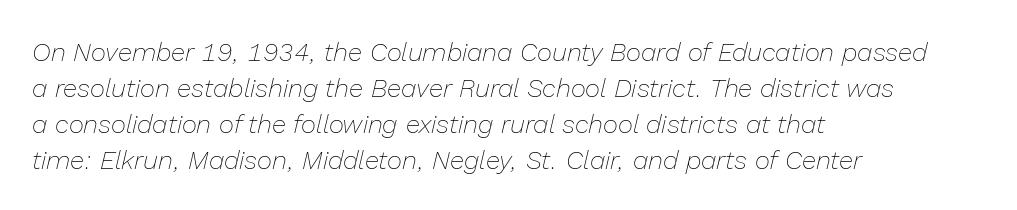
{"italic": "yes", "lean": "right", "slant_degrees": 13, "bold": "no", "underline": "no", "align": "left", "line_spacing": "normal", "line_spacing_ratio": 1.38, "letter_spacing": "normal", "letter_spacing_em": 0.0, "glyph_px": 26}
